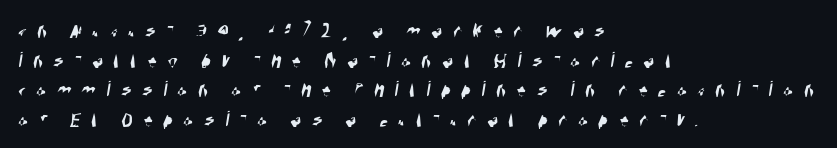
Q: Is the text underlined? A: No.
Q: How is the paragraph aligned? A: Left-aligned.
Q: Is the spacing between letters normal or unusually wide? A: Unusually wide.
Q: Is the spacing between lines tight, normal or loose? A: Normal.
